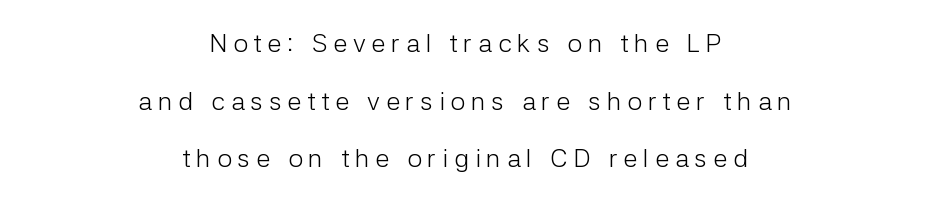
{"italic": "no", "bold": "no", "underline": "no", "align": "center", "line_spacing": "loose", "line_spacing_ratio": 2.22, "letter_spacing": "wide", "letter_spacing_em": 0.22, "glyph_px": 26}
